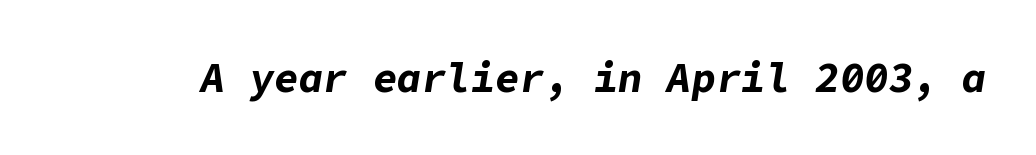
{"italic": "yes", "lean": "right", "slant_degrees": 9, "bold": "yes", "weight": "bold", "width": "normal", "stroke_contrast": "low", "x_height": "medium", "underline": "no", "letter_spacing": "normal", "letter_spacing_em": 0.0, "glyph_px": 41}
